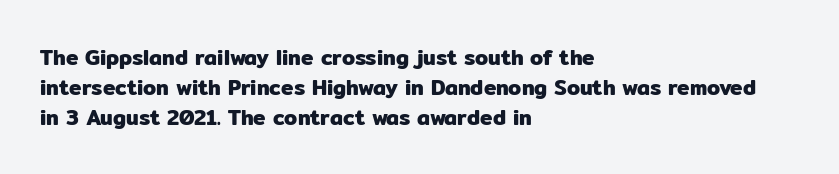
Q: Is the text italic (slanted)? A: No, it is upright.
Q: Is the text underlined? A: No.
Q: How is the paragraph aligned? A: Left-aligned.
Q: Is the spacing between letters normal or unusually wide? A: Normal.
Q: Is the spacing between lines tight, normal or loose? A: Normal.
